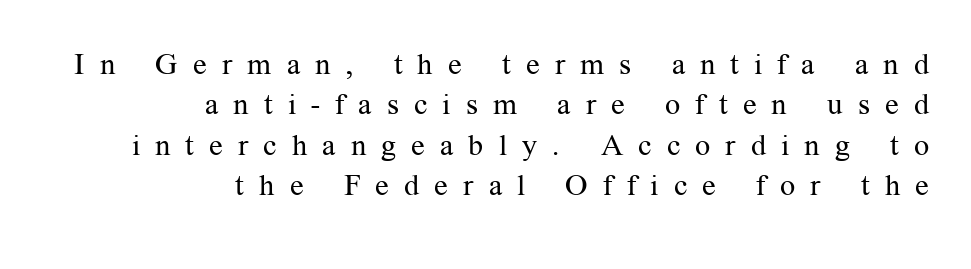
{"serif": "yes", "italic": "no", "bold": "no", "weight": "regular", "width": "normal", "stroke_contrast": "medium", "x_height": "medium", "monospaced": "no", "underline": "no", "align": "right", "line_spacing": "normal", "line_spacing_ratio": 1.35, "letter_spacing": "wide", "letter_spacing_em": 0.5, "glyph_px": 30}
